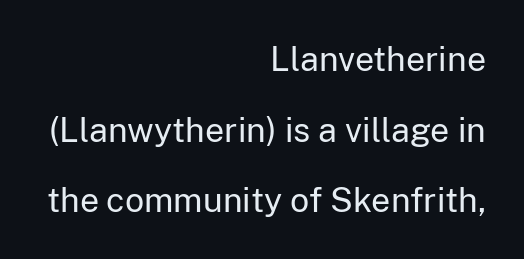
Q: Is the text bold? A: No.
Q: Is the text italic (slanted)? A: No, it is upright.
Q: Is the typeface a serif or a sans-serif typeface? A: Sans-serif.
Q: Is the text underlined? A: No.
Q: How is the paragraph aligned? A: Right-aligned.
Q: Is the spacing between letters normal or unusually wide? A: Normal.
Q: Is the spacing between lines tight, normal or loose? A: Loose.
Q: Width (condensed, normal, or wide)? A: Normal.
Q: Stroke contrast? A: Low.
Q: x-height? A: Medium.
Q: Monospaced? A: No.
